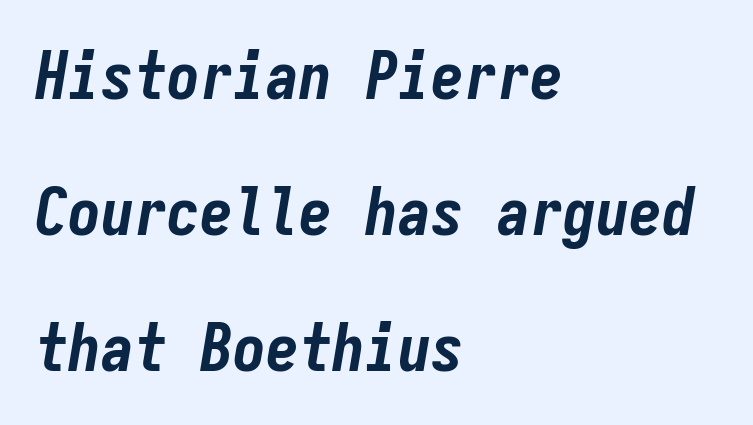
The image shows 66 px bold, condensed type, italic (leaning right), monospaced; set left-aligned, loose line spacing (2.06x), normal letter spacing, not underlined; low stroke contrast and a medium x-height.
